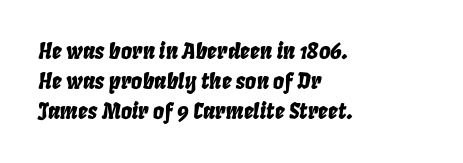
An italicized treatment has been applied to the whole sample. The foot of each line stays bare and open. Short and long lines alike share a common starting point at left. Regarding leading, the lines here are spaced in the standard way. Characters follow at the spacing the type designer built in.
